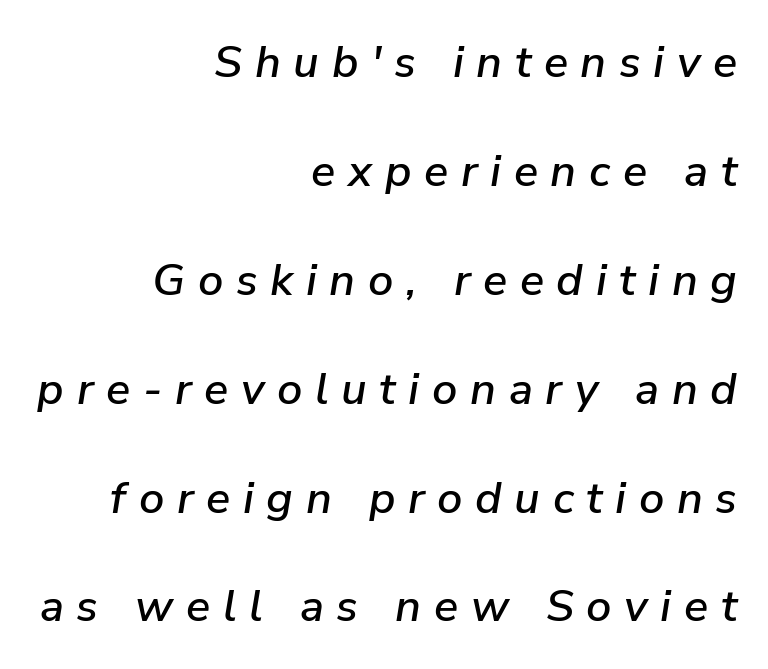
The passage shown is typed in a proportional face where columns would drift. Bare-footed words on every line. The space between consecutive lines is lavish. In terms of posture, this sample is oblique. Words appear elongated and porous because spacing is wide. Line ends are locked; line starts wander.
